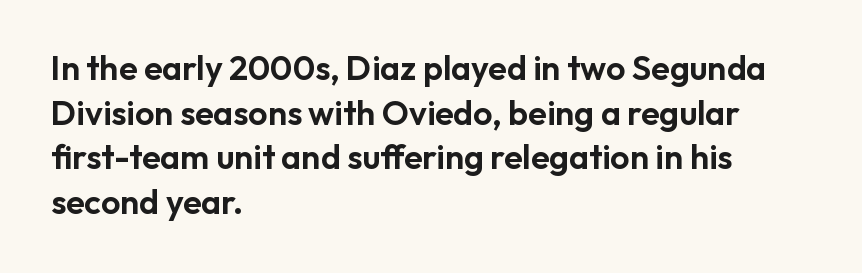
The passage shown is typeset with a sans-serif family. Character widths vary here, with narrow letters taking less room than wide ones. Vertically, the passage feels balanced, rows spaced as you'd expect. Between one letter and the next there's only the usual sliver of space. These lines stack with their left ends in a neat column. In terms of posture, this sample is upright.
